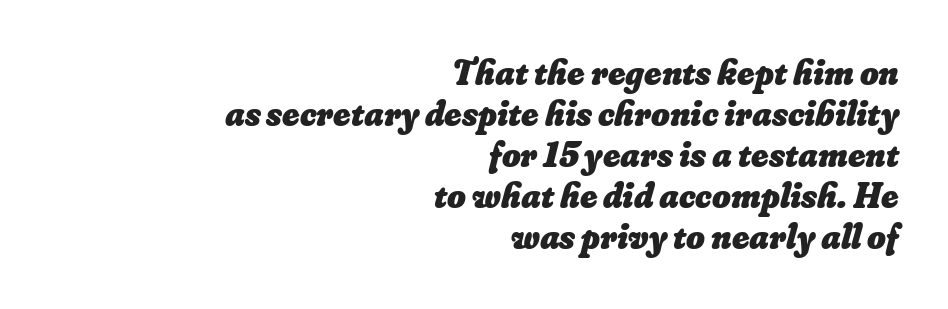
Q: Is the text bold? A: Yes.
Q: Is the text underlined? A: No.
Q: How is the paragraph aligned? A: Right-aligned.
Q: Is the spacing between letters normal or unusually wide? A: Normal.
Q: Is the spacing between lines tight, normal or loose? A: Tight.
Q: Width (condensed, normal, or wide)? A: Normal.
Q: Stroke contrast? A: Low.
Q: x-height? A: Small.
Q: Monospaced? A: No.
